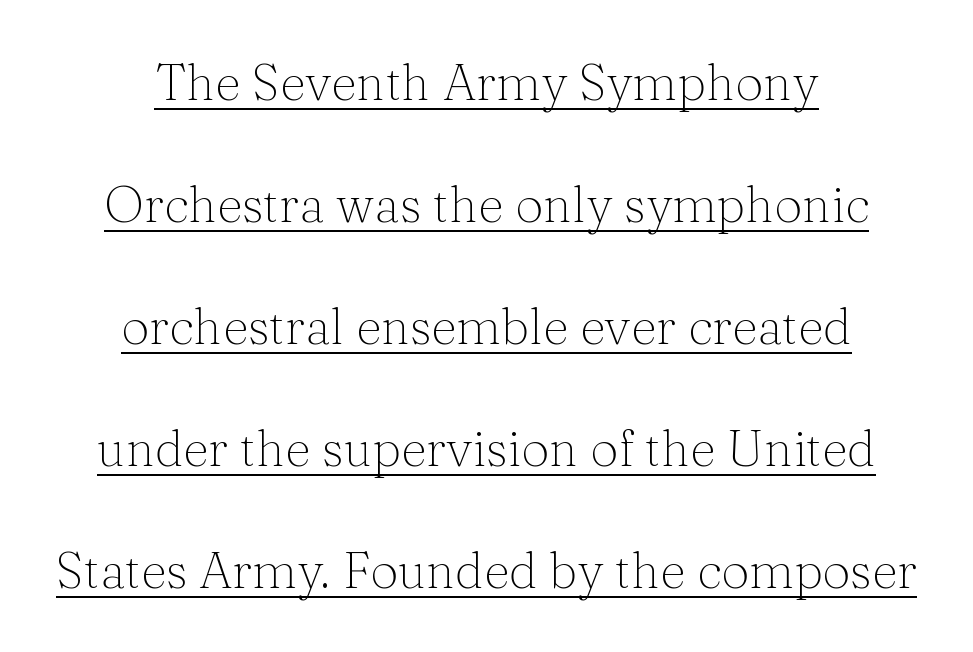
{"serif": "yes", "italic": "no", "bold": "no", "weight": "light", "width": "normal", "stroke_contrast": "medium", "x_height": "medium", "monospaced": "no", "underline": "yes", "align": "center", "line_spacing": "loose", "line_spacing_ratio": 2.44, "letter_spacing": "normal", "letter_spacing_em": 0.0, "glyph_px": 50}
